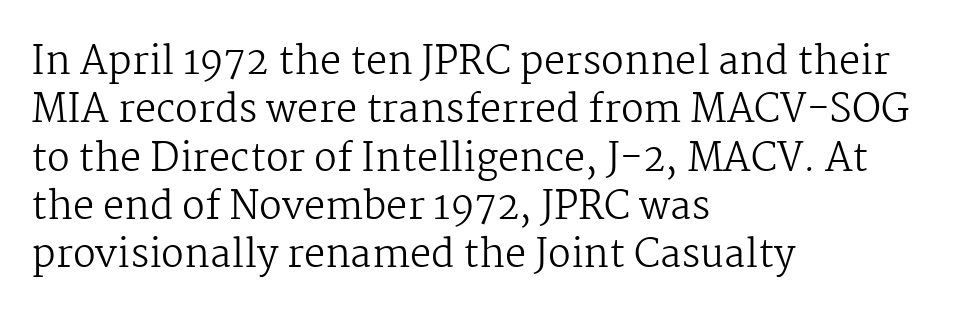
Q: Is the text bold? A: No.
Q: Is the text italic (slanted)? A: No, it is upright.
Q: Is the typeface a serif or a sans-serif typeface? A: Serif.
Q: Is the text underlined? A: No.
Q: How is the paragraph aligned? A: Left-aligned.
Q: Is the spacing between letters normal or unusually wide? A: Normal.
Q: Is the spacing between lines tight, normal or loose? A: Normal.
Q: Width (condensed, normal, or wide)? A: Normal.
Q: Stroke contrast? A: Medium.
Q: x-height? A: Medium.
Q: Monospaced? A: No.
